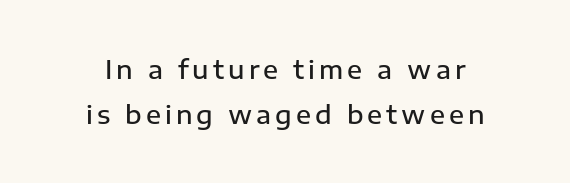
The image shows 25 px text type, upright; set line spacing 1.79x, not underlined.
